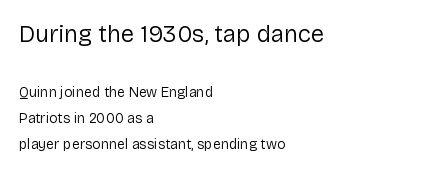
Q: Is the text bold? A: No.
Q: Is the text italic (slanted)? A: No, it is upright.
Q: Is the text underlined? A: No.
Q: How is the paragraph aligned? A: Left-aligned.
Q: Is the spacing between letters normal or unusually wide? A: Normal.
Q: Which block of text is set in a larger size, the first (top) or the second (bottom)? A: The first (top) one.
